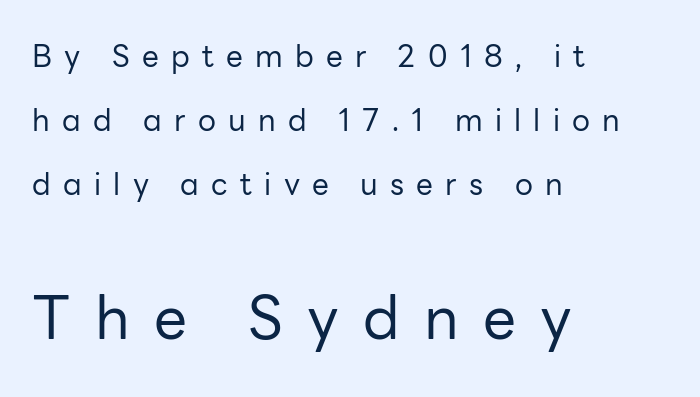
{"serif": "no", "italic": "no", "bold": "no", "weight": "regular", "width": "normal", "stroke_contrast": "low", "x_height": "medium", "monospaced": "no", "underline": "no", "align": "left", "line_spacing": "loose", "line_spacing_ratio": 2.13, "letter_spacing": "wide", "letter_spacing_em": 0.41, "larger_block": "second", "size_ratio": 1.97, "glyph_px": 59}
